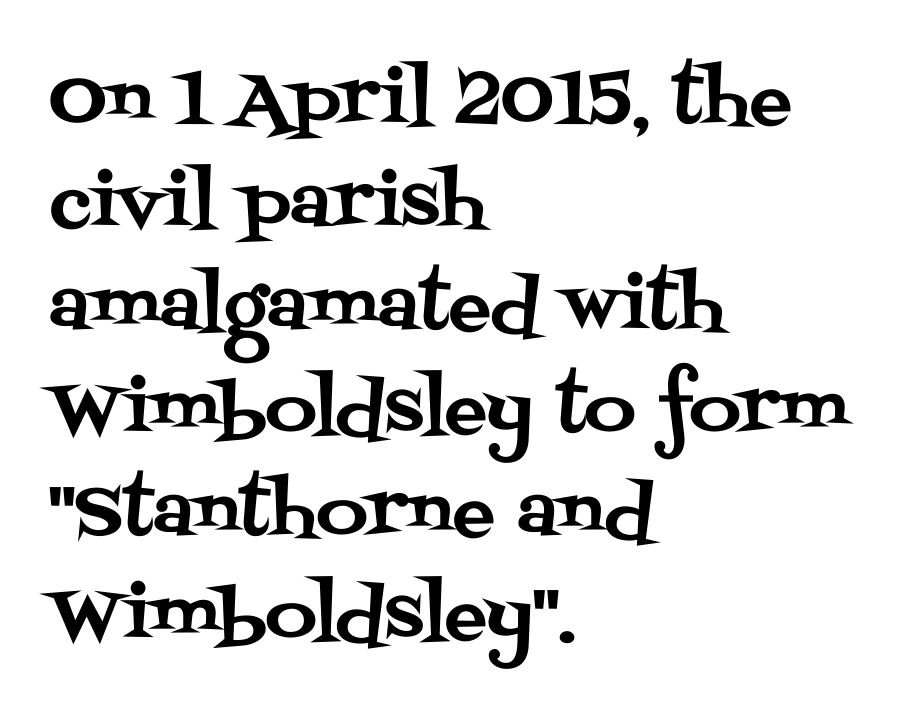
Which margin do the lines hug? The left one — the right edge is uneven. This sample uses an upright cut, with every glyph sitting square on the baseline. If you measured baseline to baseline, you'd find a middling distance. How are the letters spaced? Ordinarily, with no added tracking. Spacing verdict: proportional, widths tailored to each character.
